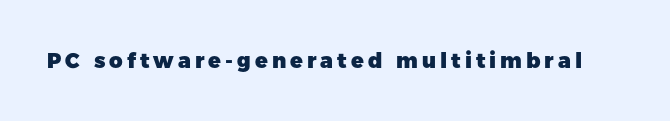
Pretty heavy lettering here — definitely bold. The passage shown is not underscored anywhere. Do the letters lean? They stand straight.
